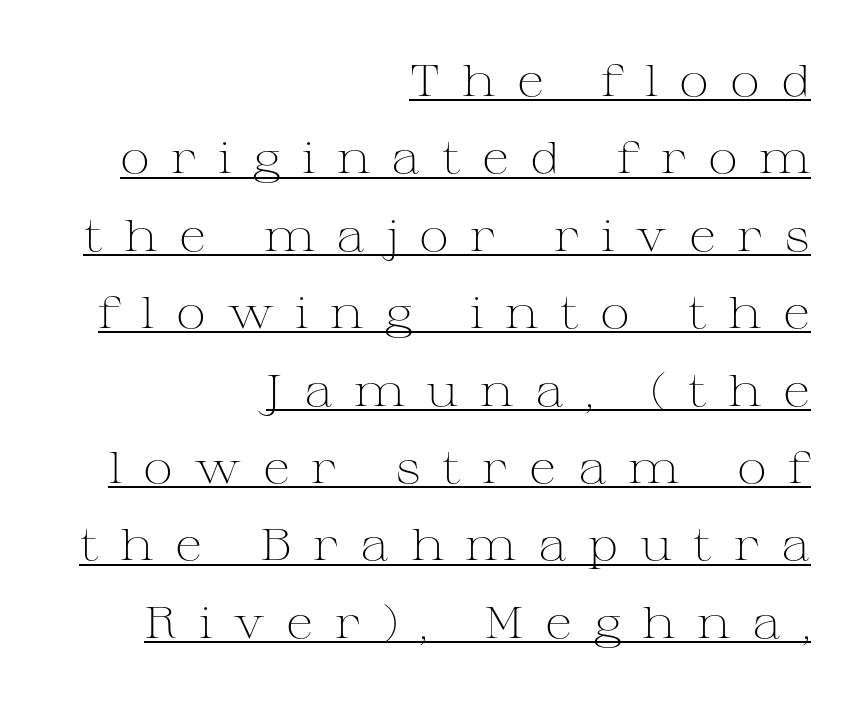
{"serif": "yes", "italic": "no", "bold": "no", "weight": "light", "width": "wide", "stroke_contrast": "medium", "x_height": "medium", "monospaced": "no", "underline": "yes", "align": "right", "line_spacing_ratio": 1.72, "letter_spacing": "wide", "letter_spacing_em": 0.47, "glyph_px": 45}
